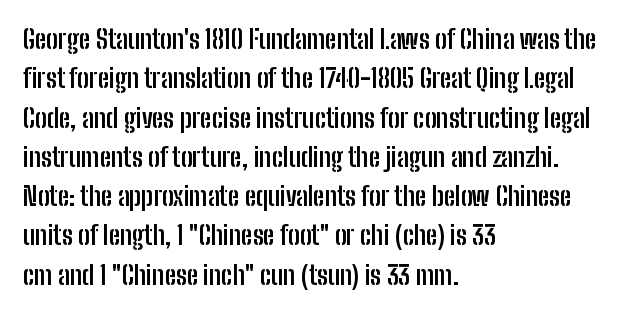
Q: Is the text bold? A: Yes.
Q: Is the text italic (slanted)? A: No, it is upright.
Q: Is the text underlined? A: No.
Q: How is the paragraph aligned? A: Left-aligned.
Q: Is the spacing between letters normal or unusually wide? A: Normal.
Q: Is the spacing between lines tight, normal or loose? A: Normal.
